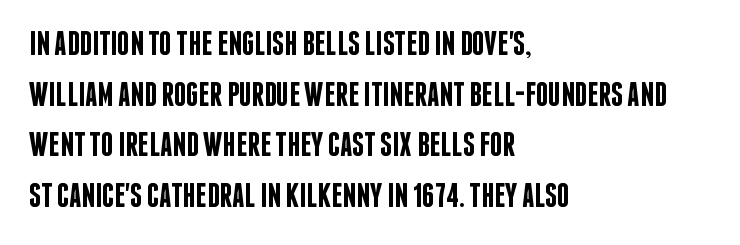
{"serif": "no", "italic": "no", "bold": "semi", "weight": "semibold", "width": "condensed", "stroke_contrast": "low", "x_height": "large", "monospaced": "no", "underline": "no", "align": "left", "line_spacing": "normal", "line_spacing_ratio": 1.49, "letter_spacing": "normal", "letter_spacing_em": 0.0, "glyph_px": 34}
